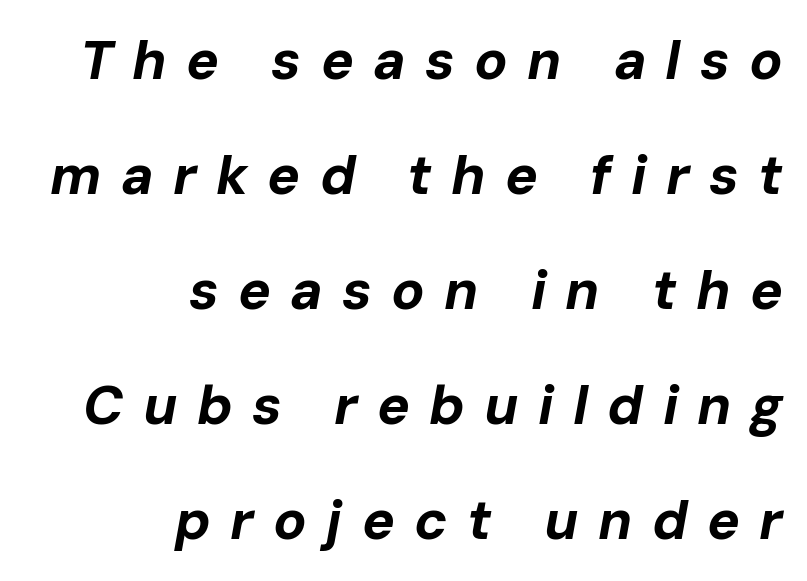
Beneath every word, the page is bare. What's the leading like? Stretched, with rows far apart. Designer's note — italics engaged. Each letter keeps its own natural width here, so spacing adapts to shape. Set as a true bold cut, around the 700 mark.
